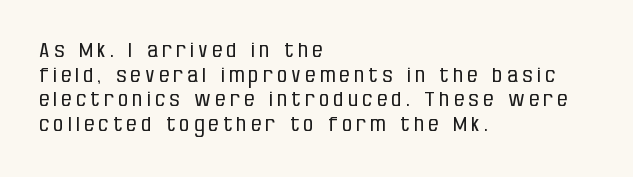
Stems and bowls with no extra thickness — not bold. A student would call this left alignment; a typographer would say flush left, rag right. No word sits above an underline. Look at the tracking — it's clearly loosened, letters drifting apart. Characters remain perfectly vertical along every line.
